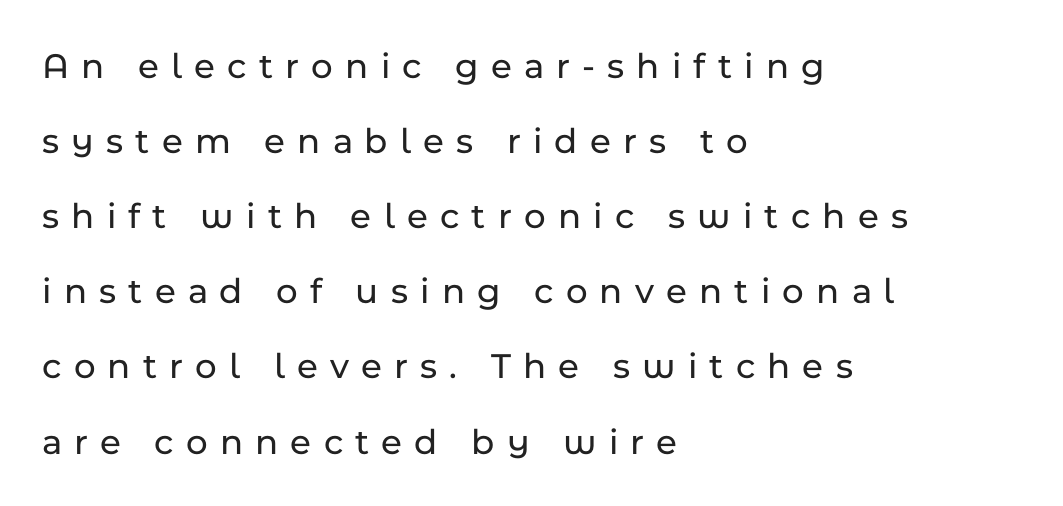
Q: Is the text italic (slanted)? A: No, it is upright.
Q: Is the typeface a serif or a sans-serif typeface? A: Sans-serif.
Q: Is the text underlined? A: No.
Q: How is the paragraph aligned? A: Left-aligned.
Q: Is the spacing between letters normal or unusually wide? A: Unusually wide.
Q: Is the spacing between lines tight, normal or loose? A: Loose.
Q: Width (condensed, normal, or wide)? A: Normal.
Q: Stroke contrast? A: Low.
Q: x-height? A: Medium.
Q: Monospaced? A: No.
